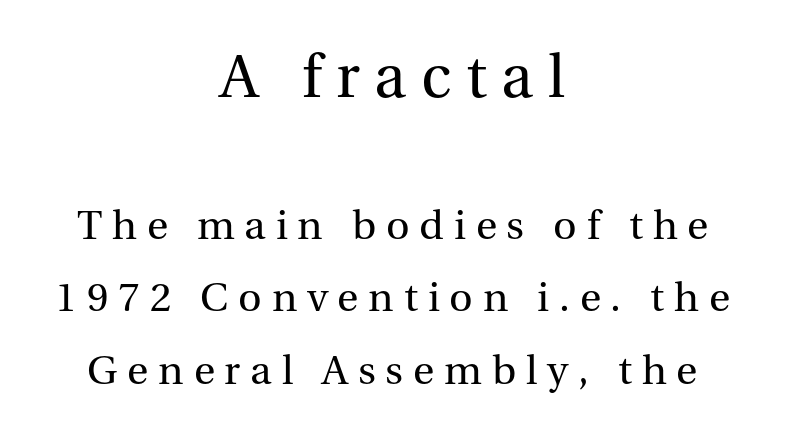
The image shows 61 px regular-weight serif type, upright; set centered, line spacing 1.77x, unusually wide letter spacing (+0.24 em), not underlined; the first (top) block is 1.49x larger; medium stroke contrast and a medium x-height.
